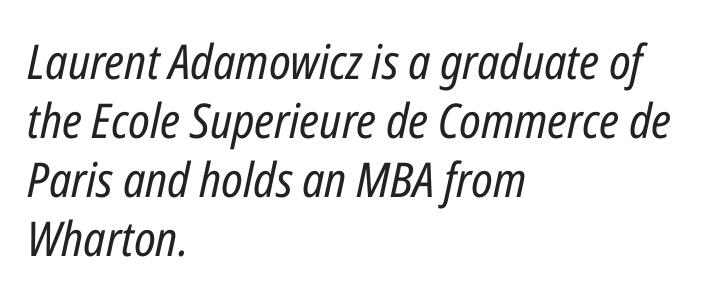
{"italic": "yes", "lean": "right", "slant_degrees": 12, "bold": "no", "weight": "regular", "width": "condensed", "stroke_contrast": "low", "x_height": "medium", "monospaced": "no", "underline": "no", "align": "left", "line_spacing_ratio": 1.23, "letter_spacing": "normal", "letter_spacing_em": 0.0, "glyph_px": 48}
